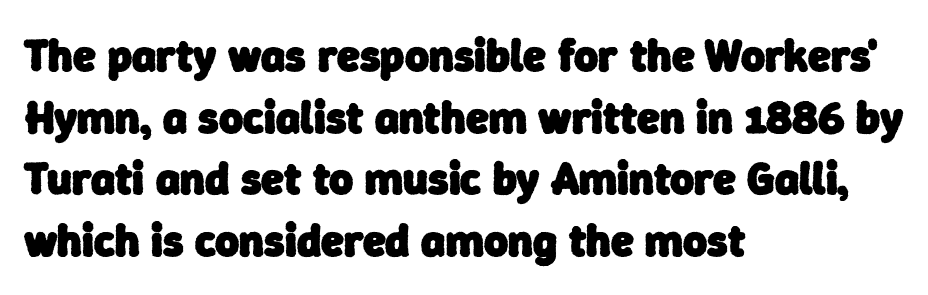
The typeface chosen for these lines omits serifs. Glyph-to-glyph distance matches everyday printed text. Decoration check: the copy has no underline. The space between consecutive lines is moderate. Weight check: bold — yes, fully.
